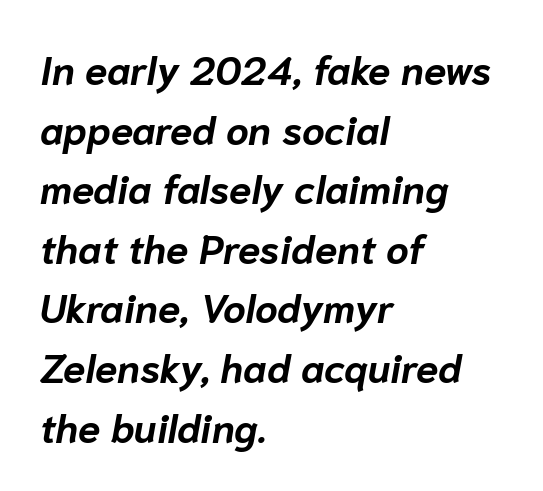
Q: Is the text bold? A: Yes.
Q: Is the text italic (slanted)? A: Yes, it leans right by about 10 degrees.
Q: Is the text underlined? A: No.
Q: How is the paragraph aligned? A: Left-aligned.
Q: Is the spacing between letters normal or unusually wide? A: Normal.
Q: Is the spacing between lines tight, normal or loose? A: Normal.
Q: Width (condensed, normal, or wide)? A: Normal.
Q: Stroke contrast? A: Low.
Q: x-height? A: Medium.
Q: Monospaced? A: No.
